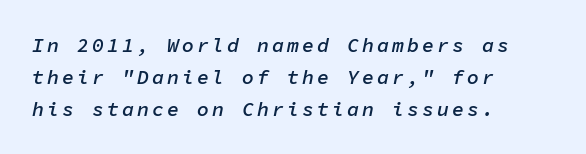
Every character sits at an angle, as italics do. These lines stack with their left ends in a neat column. Any mark beneath the type? The region is blank. How would I describe the line gaps? Plain and ordinary.
